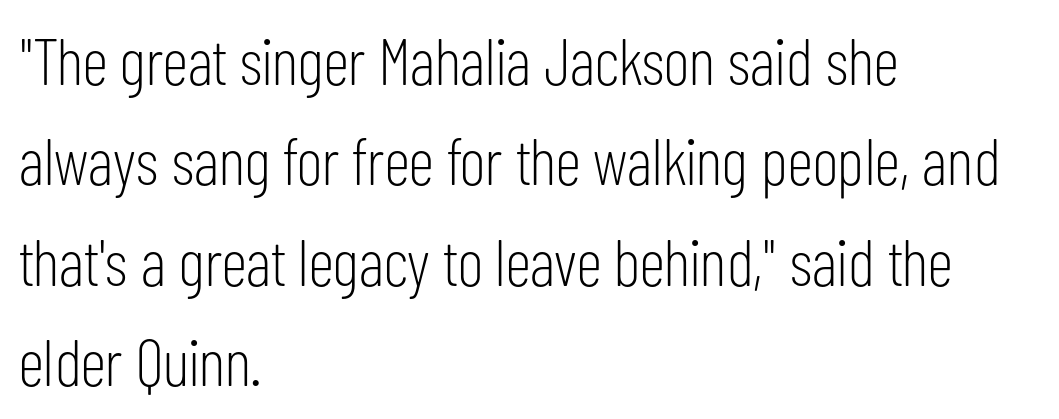
The image shows 66 px light, condensed sans-serif type, upright; set left-aligned, normal line spacing (1.52x), normal letter spacing, not underlined; low stroke contrast and a medium x-height.
